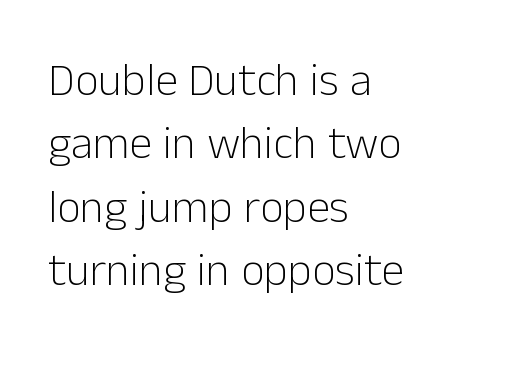
Q: Is the text bold? A: No.
Q: Is the text italic (slanted)? A: No, it is upright.
Q: Is the typeface a serif or a sans-serif typeface? A: Sans-serif.
Q: Is the text underlined? A: No.
Q: How is the paragraph aligned? A: Left-aligned.
Q: Is the spacing between letters normal or unusually wide? A: Normal.
Q: Is the spacing between lines tight, normal or loose? A: Normal.
Q: Width (condensed, normal, or wide)? A: Normal.
Q: Stroke contrast? A: Low.
Q: x-height? A: Medium.
Q: Monospaced? A: No.
